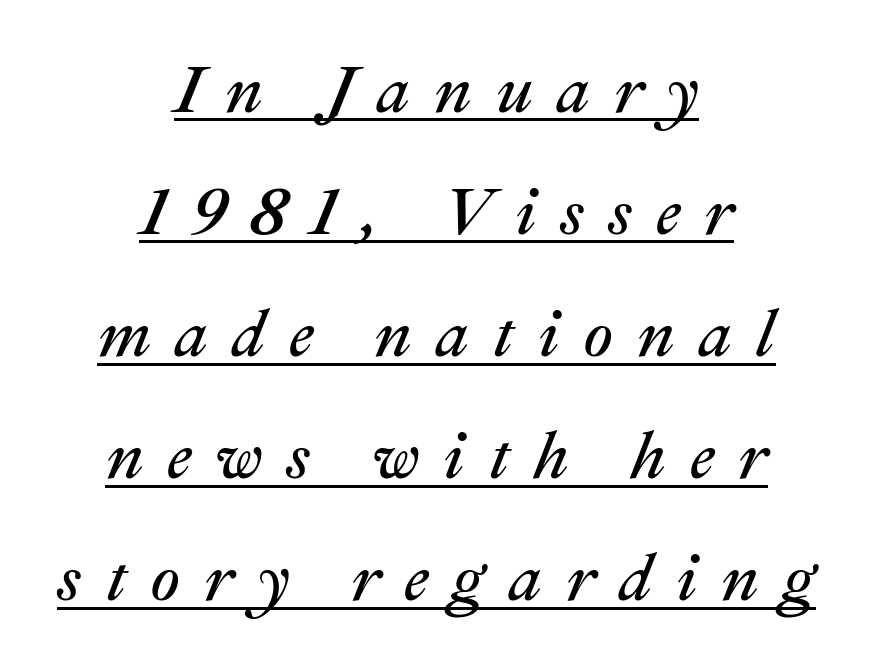
{"italic": "yes", "lean": "right", "slant_degrees": 22, "bold": "no", "weight": "regular", "width": "normal", "stroke_contrast": "medium", "x_height": "medium", "monospaced": "no", "underline": "yes", "align": "center", "line_spacing_ratio": 1.85, "letter_spacing": "wide", "letter_spacing_em": 0.36, "glyph_px": 66}
